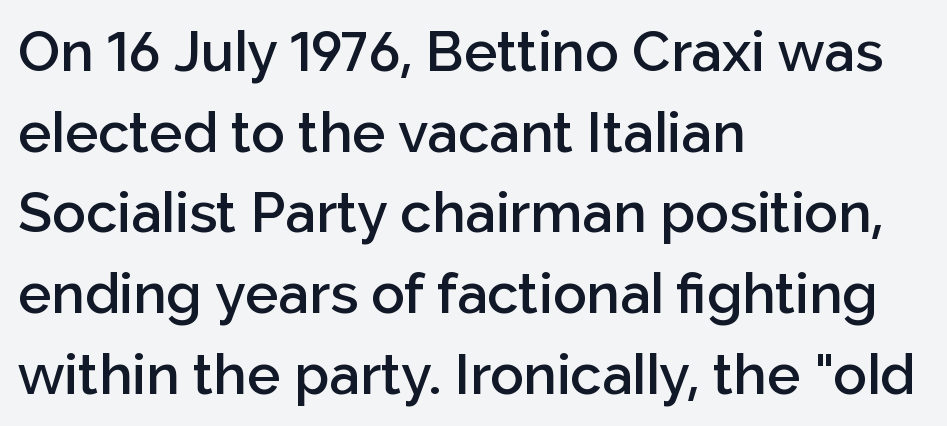
The image shows 56 px semibold sans-serif type, upright; set left-aligned, normal line spacing (1.44x), normal letter spacing, not underlined; low stroke contrast and a medium x-height.
